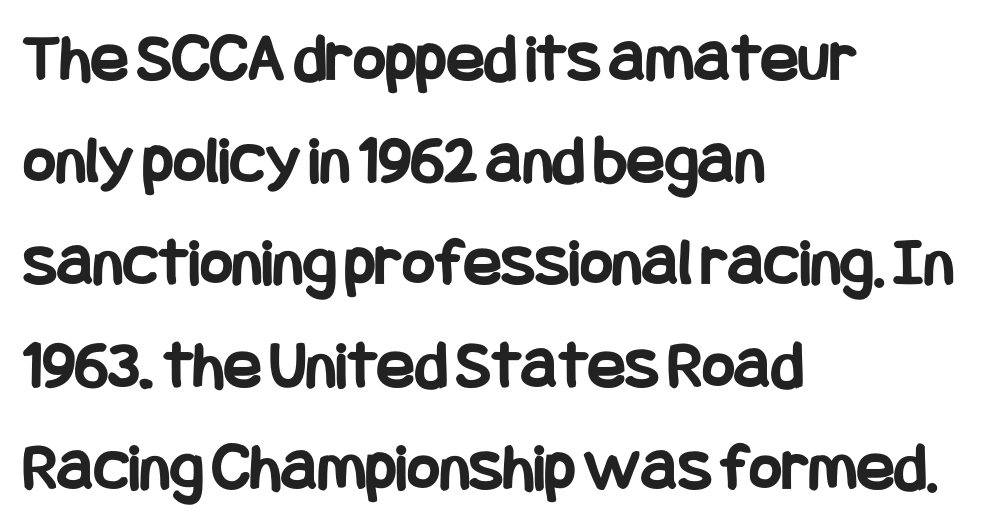
The image shows 70 px bold, condensed sans-serif type, upright; set left-aligned, normal line spacing (1.46x), normal letter spacing, not underlined; low stroke contrast and a large x-height.
